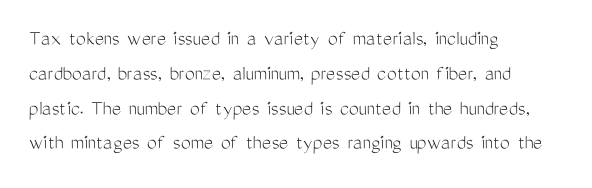
{"italic": "no", "bold": "no", "underline": "no", "align": "left", "line_spacing": "normal", "line_spacing_ratio": 1.58, "letter_spacing": "normal", "letter_spacing_em": 0.0, "glyph_px": 22}
